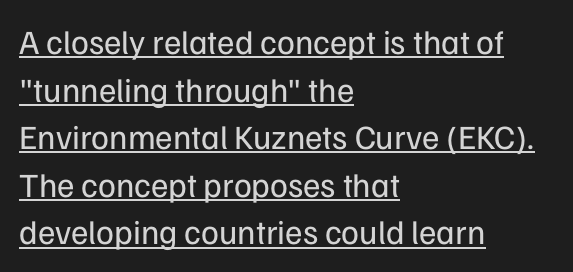
The image shows 34 px regular-weight sans-serif type, upright; set left-aligned, normal line spacing (1.4x), normal letter spacing, underlined; low stroke contrast and a medium x-height.
